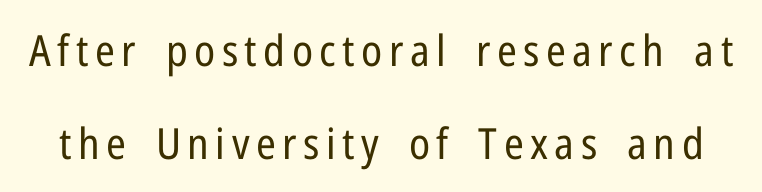
Stems here are at most as thick as an everyday book face. The type sits square on the baseline with zero lean. The words here are not underlined. Note the varied advance widths — an 'i' is clearly narrower than an 'm'.
